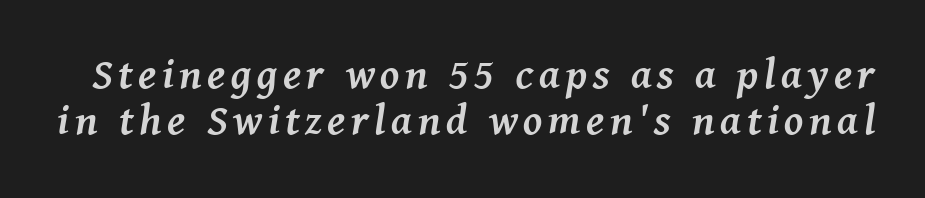
Notice how the stems are inclined rather than vertical — that's the hallmark of italics. Vertical spacing — tight. Its strokes are broad and dark, the hallmark of bold type. Check the space under the baseline: it is left empty. Varying glyph widths throughout — classic text-font behaviour.
